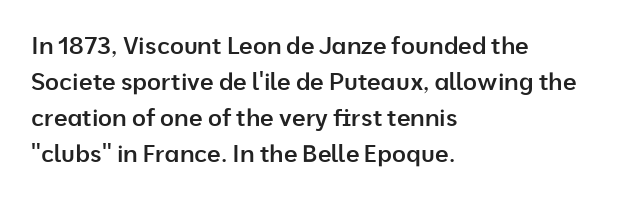
The type is set solid horizontally, with unmodified tracking. The space beneath each line is pristine and unruled. The passage shown stacks its lines at a standard gap. Visually the block forms a straight wall on the left and a jagged coastline on the right. The characters look somewhat weighty, a semibold short of true bold.
